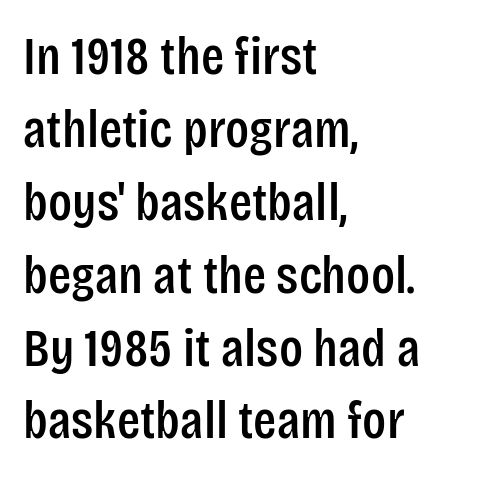
Q: Is the text italic (slanted)? A: No, it is upright.
Q: Is the typeface a serif or a sans-serif typeface? A: Sans-serif.
Q: Is the text underlined? A: No.
Q: How is the paragraph aligned? A: Left-aligned.
Q: Is the spacing between letters normal or unusually wide? A: Normal.
Q: Is the spacing between lines tight, normal or loose? A: Normal.
Q: Width (condensed, normal, or wide)? A: Condensed.
Q: Stroke contrast? A: Low.
Q: x-height? A: Large.
Q: Monospaced? A: No.
